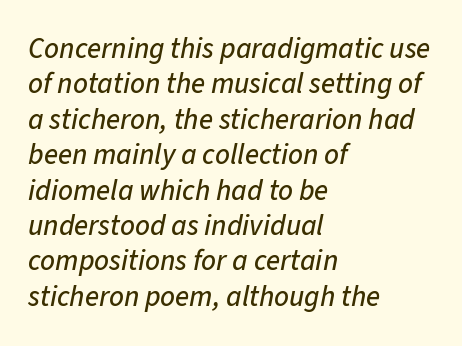
Plain, unruled lines of type. If you drew a ruler down the left edge, every line would touch it. The rendering applies a slant to the glyphs. These lines are rendered in a variable-pitch font. Glyph-to-glyph distance matches everyday printed text.
